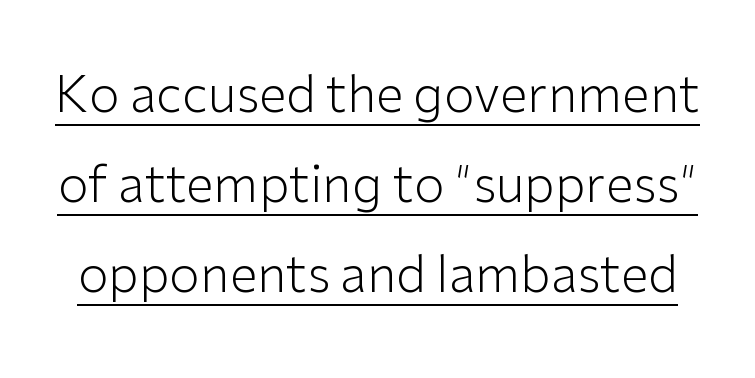
The image shows 50 px light sans-serif type, upright; set line spacing 1.8x, normal letter spacing, underlined; low stroke contrast and a medium x-height.
